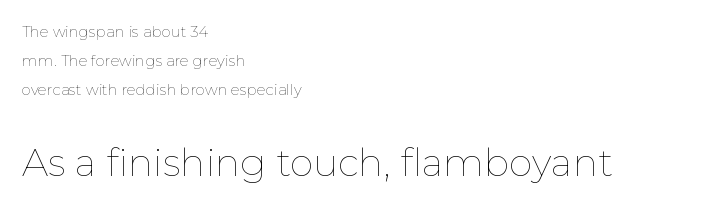
The image shows 38 px thin type, upright; set left-aligned, loose line spacing (1.93x), normal letter spacing, not underlined; the second (bottom) block is 2.53x larger; low stroke contrast and a medium x-height.
